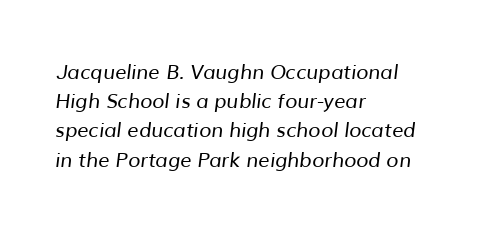
{"bold": "no", "underline": "no", "align": "left", "line_spacing": "normal", "line_spacing_ratio": 1.46, "letter_spacing": "normal", "letter_spacing_em": 0.0, "glyph_px": 20}
